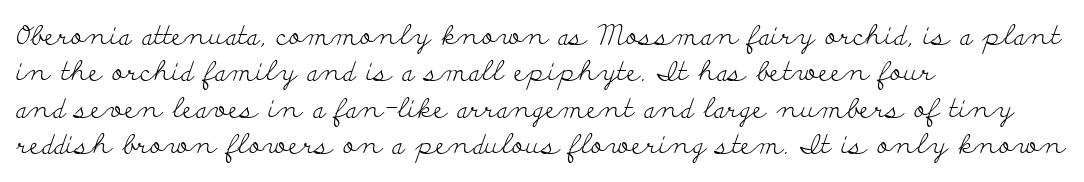
Q: Is the text bold? A: No.
Q: Is the text italic (slanted)? A: Yes.
Q: Is the text underlined? A: No.
Q: How is the paragraph aligned? A: Left-aligned.
Q: Is the spacing between letters normal or unusually wide? A: Normal.
Q: Is the spacing between lines tight, normal or loose? A: Normal.
